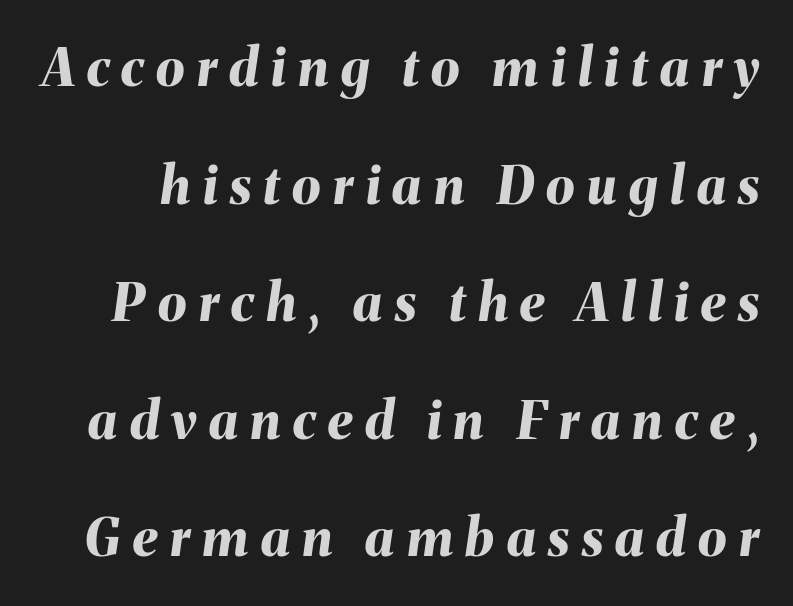
{"italic": "yes", "lean": "right", "slant_degrees": 8, "bold": "yes", "weight": "bold", "width": "normal", "stroke_contrast": "medium", "x_height": "medium", "monospaced": "no", "underline": "no", "line_spacing": "loose", "line_spacing_ratio": 2.26, "letter_spacing": "wide", "letter_spacing_em": 0.24, "glyph_px": 52}
